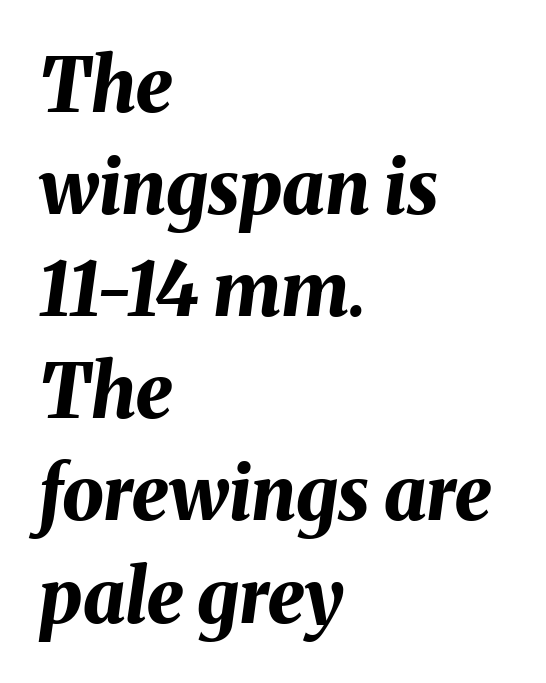
{"italic": "yes", "lean": "right", "slant_degrees": 8, "bold": "yes", "weight": "bold", "width": "normal", "stroke_contrast": "medium", "x_height": "medium", "monospaced": "no", "underline": "no", "align": "left", "line_spacing": "normal", "line_spacing_ratio": 1.38, "letter_spacing": "normal", "letter_spacing_em": 0.0, "glyph_px": 74}
